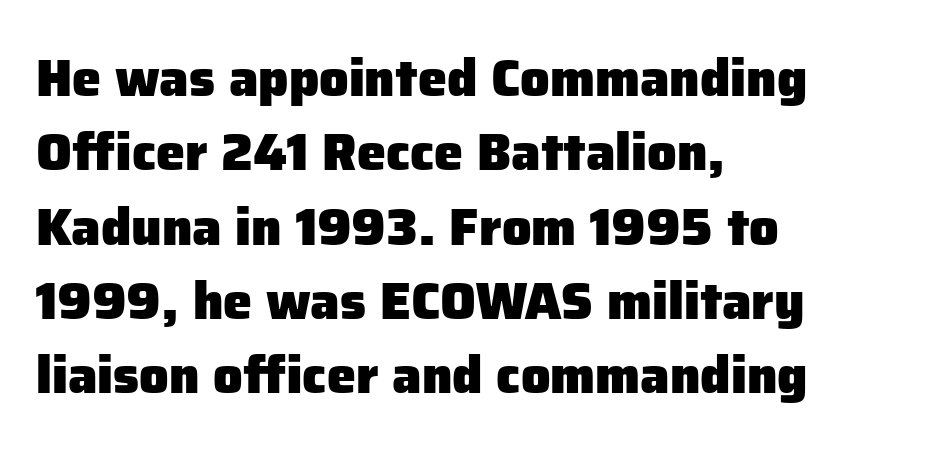
Q: Is the text bold? A: Yes.
Q: Is the text italic (slanted)? A: No, it is upright.
Q: Is the typeface a serif or a sans-serif typeface? A: Sans-serif.
Q: Is the text underlined? A: No.
Q: How is the paragraph aligned? A: Left-aligned.
Q: Is the spacing between letters normal or unusually wide? A: Normal.
Q: Is the spacing between lines tight, normal or loose? A: Normal.
Q: Width (condensed, normal, or wide)? A: Normal.
Q: Stroke contrast? A: Low.
Q: x-height? A: Medium.
Q: Monospaced? A: No.
